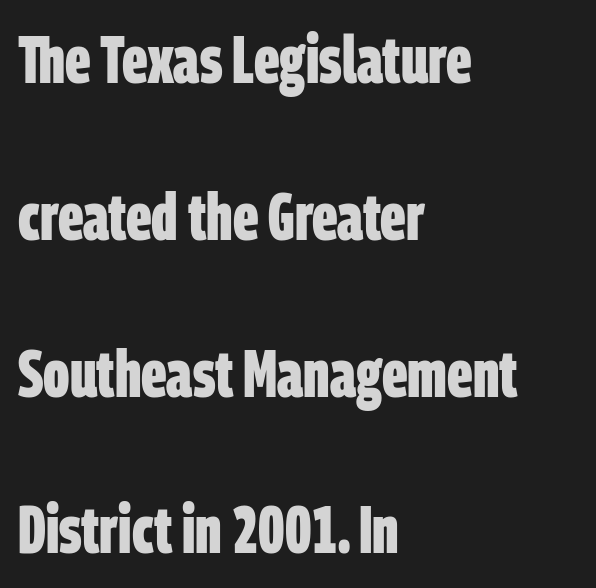
{"serif": "no", "bold": "yes", "weight": "bold", "width": "condensed", "stroke_contrast": "low", "x_height": "large", "monospaced": "no", "underline": "no", "align": "left", "line_spacing": "loose", "line_spacing_ratio": 2.34, "letter_spacing": "normal", "letter_spacing_em": 0.0, "glyph_px": 67}
